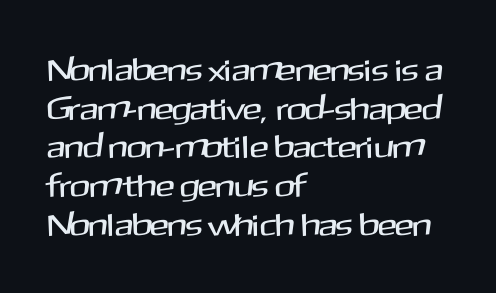
The image shows 32 px sans-serif type, upright; set left-aligned, line spacing 1.21x, normal letter spacing, not underlined; medium stroke contrast and a medium x-height.
